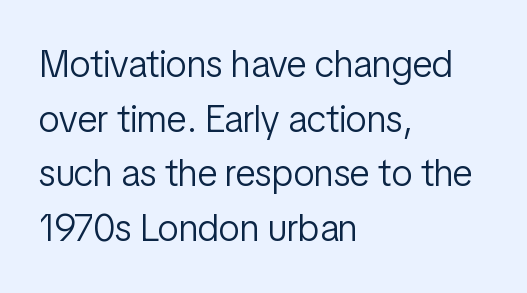
The image shows 38 px light, condensed sans-serif type, upright; set left-aligned, normal line spacing (1.44x), normal letter spacing, not underlined; low stroke contrast and a medium x-height.
